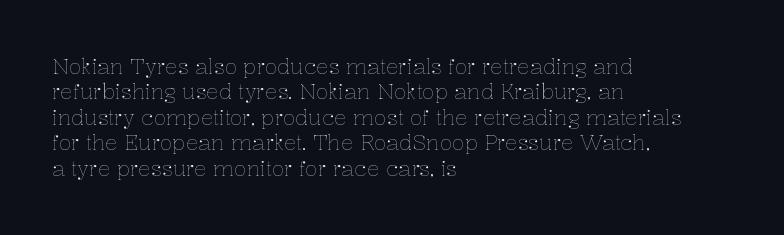
Q: Is the text bold? A: No.
Q: Is the text italic (slanted)? A: No, it is upright.
Q: Is the text underlined? A: No.
Q: How is the paragraph aligned? A: Left-aligned.
Q: Is the spacing between letters normal or unusually wide? A: Normal.
